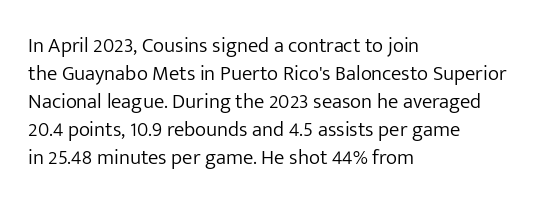
The image shows 21 px text type, upright; set left-aligned, normal line spacing (1.33x), normal letter spacing, not underlined.
